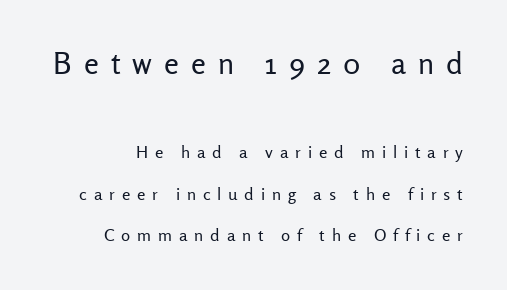
The image shows 30 px regular-weight sans-serif type, upright; set loose line spacing (2.44x), unusually wide letter spacing (+0.4 em), not underlined; the first (top) block is 1.76x larger; low stroke contrast and a medium x-height.
